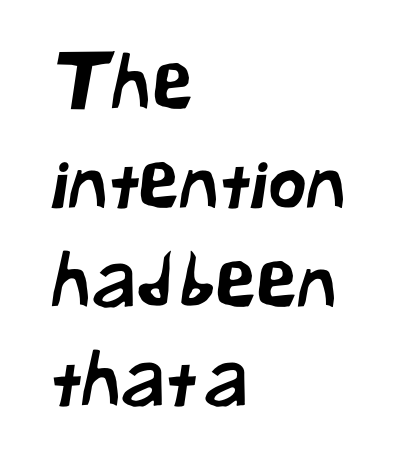
The typesetter chose a ragged-right arrangement here. This sample has the flowing, uneven cadence of proportional lettering. Look at the bottom of the vertical strokes: they stop flat, with no serifs. Clear beneath every line of the passage. Honestly, the row spacing looks completely unremarkable. The letters sit at their default tracking, neither squeezed nor spread.
